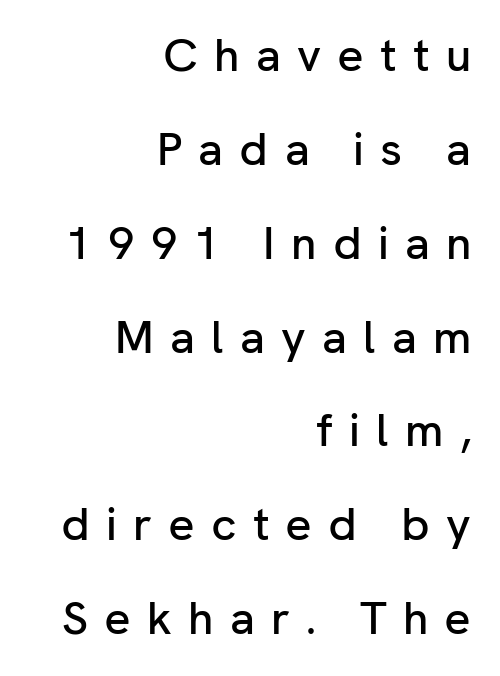
Leading is clearly above the norm, producing a sparse column. The letters advance in unequal steps, a hallmark of proportional type. Style check: upright. A clean baseline with only descenders dipping below it.
